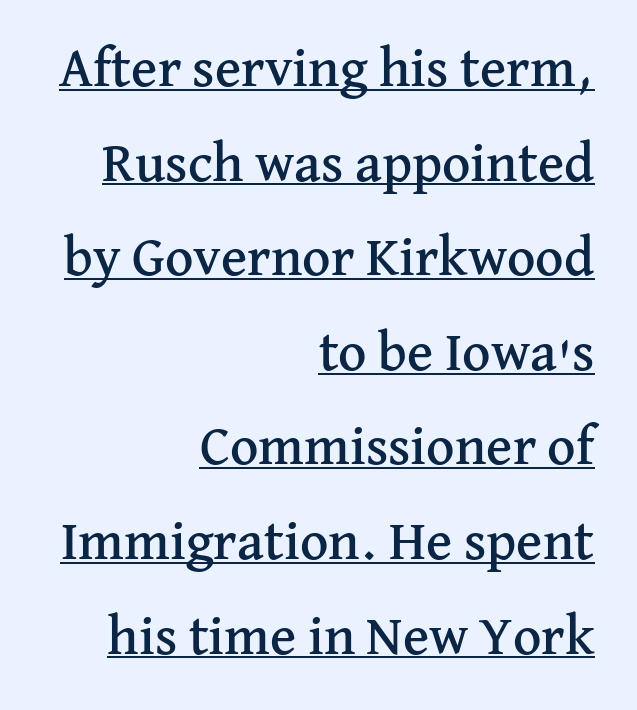
{"serif": "yes", "italic": "no", "width": "normal", "stroke_contrast": "medium", "x_height": "medium", "monospaced": "no", "underline": "yes", "align": "right", "line_spacing_ratio": 1.72, "letter_spacing": "normal", "letter_spacing_em": 0.0, "glyph_px": 55}
